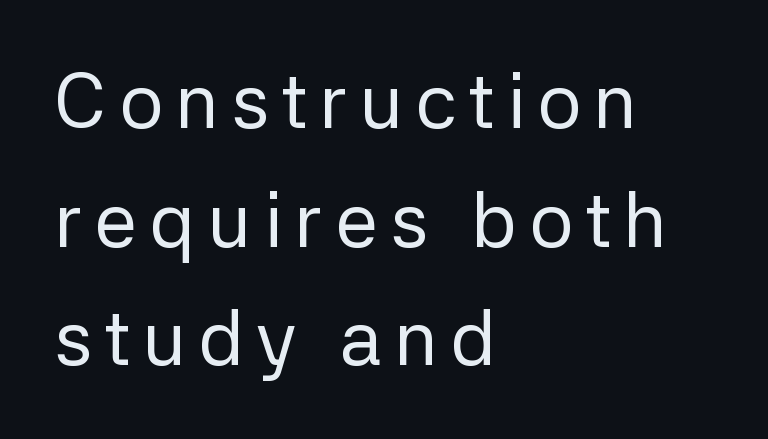
The typesetting does not lean heavy: it is not bold. Upright lettering throughout. Plain, unruled lines of type. Quick note: interline space is typical.
